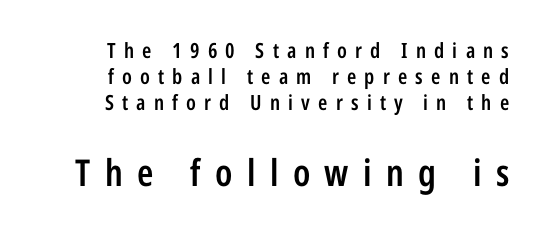
The image shows 37 px semibold, condensed sans-serif type, upright; set right-aligned, line spacing 1.23x, unusually wide letter spacing (+0.39 em), not underlined; the second (bottom) block is 1.76x larger; low stroke contrast and a medium x-height.
